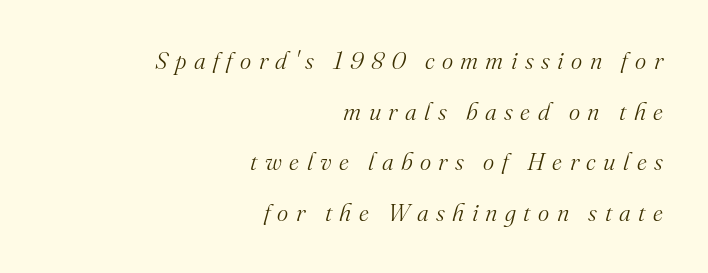
Q: Is the text bold? A: No.
Q: Is the text italic (slanted)? A: Yes, it leans right by about 16 degrees.
Q: Is the text underlined? A: No.
Q: How is the paragraph aligned? A: Right-aligned.
Q: Is the spacing between letters normal or unusually wide? A: Unusually wide.
Q: Is the spacing between lines tight, normal or loose? A: Loose.
